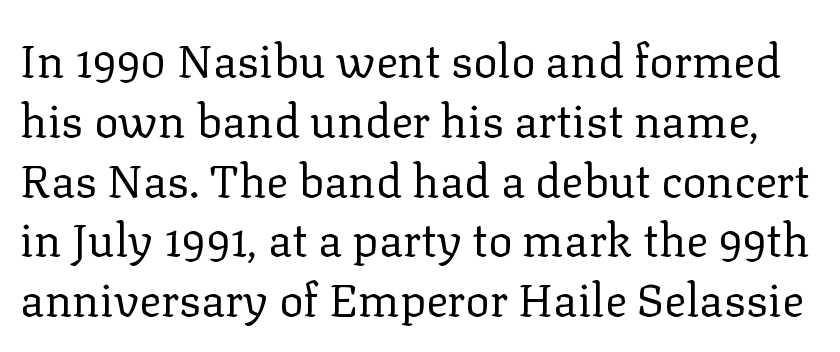
A roman cut, with each character standing at attention. Letter spacing: default. The passage shown is typed in a proportional face where columns would drift. The lines sit at an ordinary, default distance from one another. Are there feet on the stems? There are — it's a serif. The zone under the glyphs is completely vacant.
